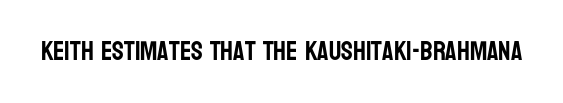
Q: Is the text italic (slanted)? A: No, it is upright.
Q: Is the text underlined? A: No.
Q: Is the spacing between letters normal or unusually wide? A: Normal.
